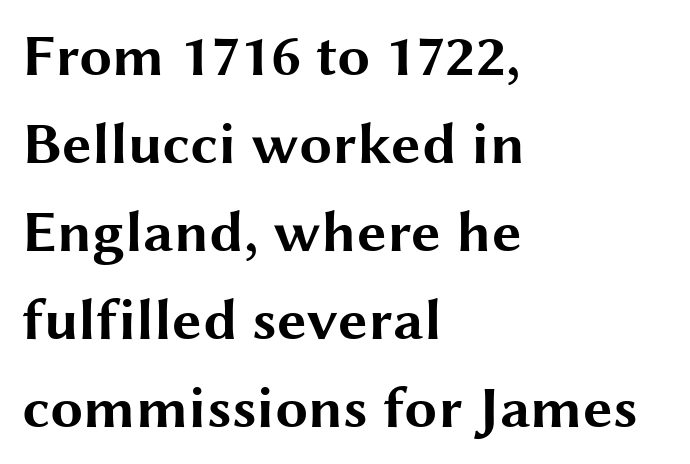
Teacher's note: observe the even left margin — that is flush-left alignment. When letters stand straight like this, we call the style roman or upright. Are there feet on the stems? There aren't — it's a sans. Caption: bold face, heavy strokes. Here the glyphs are tracked normally, forming tight word shapes. Evenly set lines give the paragraph a standard silhouette.
